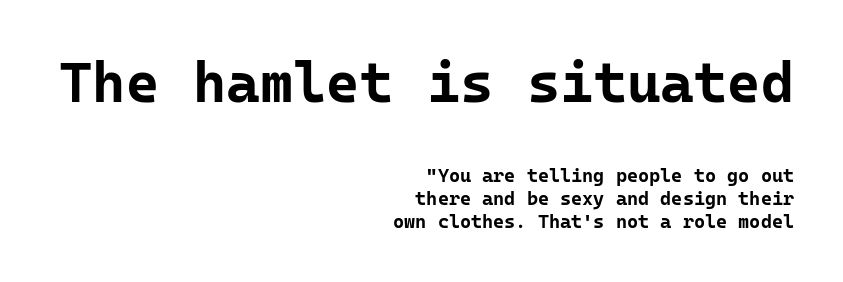
The image shows 57 px bold sans-serif type, upright, monospaced; set right-aligned, line spacing 1.21x, normal letter spacing, not underlined; the first (top) block is 3.0x larger; low stroke contrast and a medium x-height.
